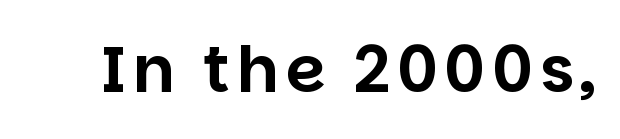
The letters advance in unequal steps, a hallmark of proportional type. Only glyphs here, with clear space below each row. Every character sits straight up, as roman type does. Note: no serifs on the glyphs.
